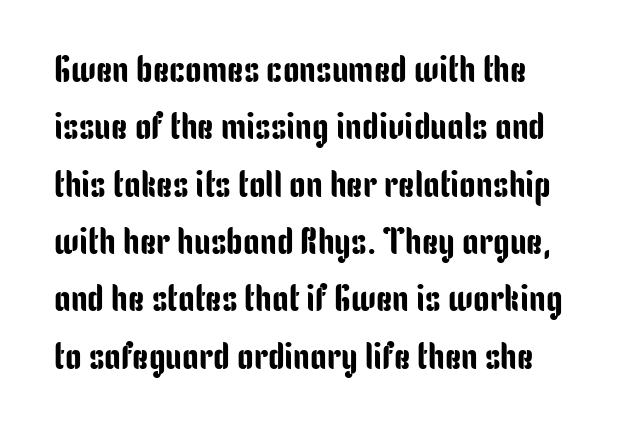
The image shows 37 px condensed sans-serif type, upright; set normal line spacing (1.55x), normal letter spacing, not underlined; low stroke contrast and a medium x-height.
